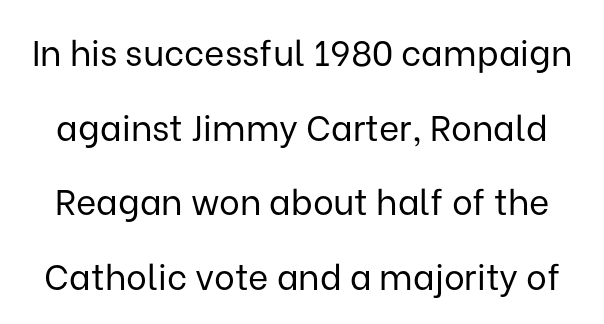
The image shows 35 px regular-weight sans-serif type, upright; set loose line spacing (2.13x), normal letter spacing, not underlined; low stroke contrast and a medium x-height.
